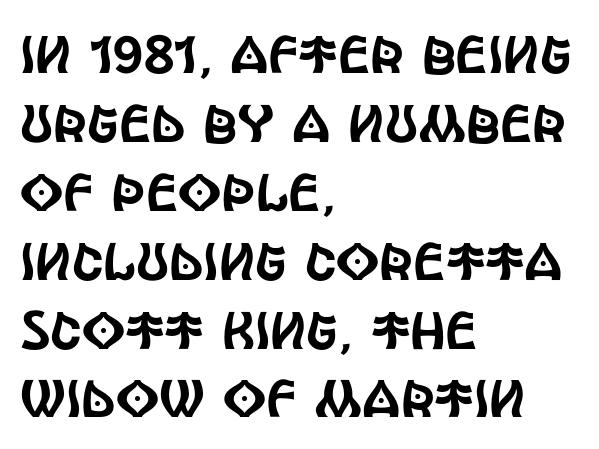
Varying glyph widths throughout — classic text-font behaviour. Designer's note — italics off, roman on. Horizontal alignment here is leftward, the default for most running prose. Nope, no serifs anywhere on these letters. Honestly, there is no underline to notice here at all.
